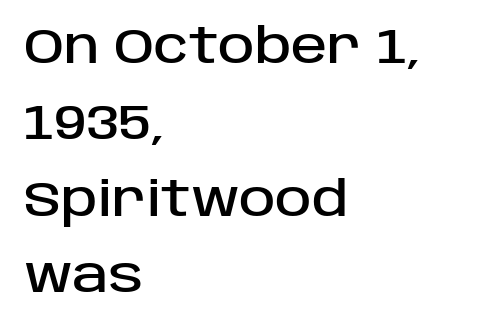
Q: Is the text italic (slanted)? A: No, it is upright.
Q: Is the typeface a serif or a sans-serif typeface? A: Sans-serif.
Q: Is the text underlined? A: No.
Q: How is the paragraph aligned? A: Left-aligned.
Q: Is the spacing between letters normal or unusually wide? A: Normal.
Q: Is the spacing between lines tight, normal or loose? A: Normal.
Q: Width (condensed, normal, or wide)? A: Normal.
Q: Stroke contrast? A: Low.
Q: x-height? A: Large.
Q: Monospaced? A: No.
